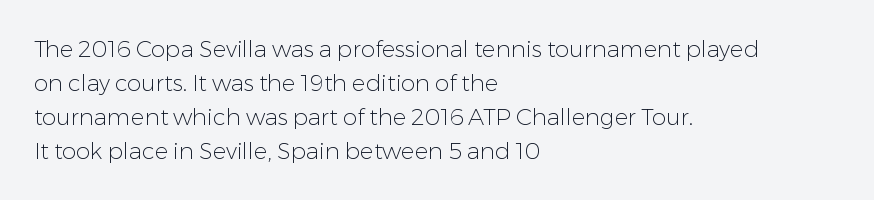
Q: Is the text bold? A: No.
Q: Is the text italic (slanted)? A: No, it is upright.
Q: Is the text underlined? A: No.
Q: How is the paragraph aligned? A: Left-aligned.
Q: Is the spacing between letters normal or unusually wide? A: Normal.
Q: Is the spacing between lines tight, normal or loose? A: Normal.
